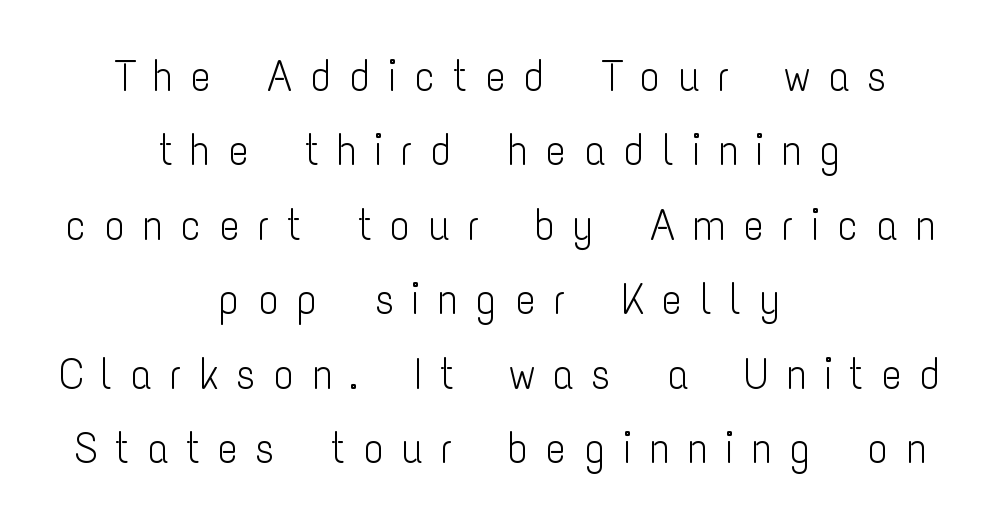
Q: Is the text bold? A: No.
Q: Is the text italic (slanted)? A: No, it is upright.
Q: Is the typeface a serif or a sans-serif typeface? A: Sans-serif.
Q: Is the text underlined? A: No.
Q: How is the paragraph aligned? A: Centered.
Q: Is the spacing between letters normal or unusually wide? A: Unusually wide.
Q: Width (condensed, normal, or wide)? A: Condensed.
Q: Stroke contrast? A: Low.
Q: x-height? A: Medium.
Q: Monospaced? A: No.
